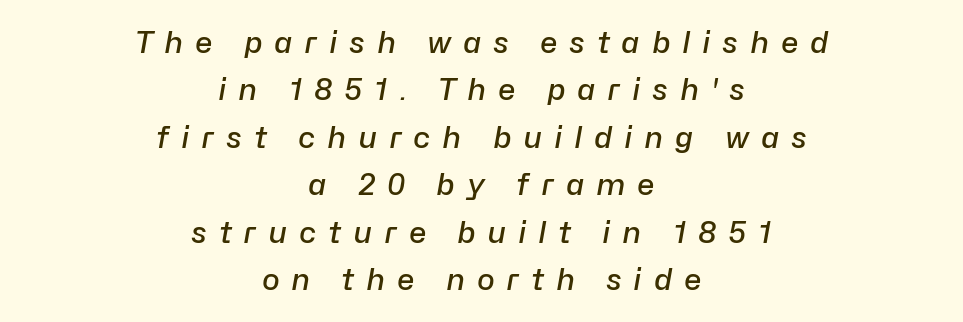
The image shows 30 px semibold type, italic (leaning right); set centered, normal line spacing (1.58x), unusually wide letter spacing (+0.39 em), not underlined; low stroke contrast and a medium x-height.
